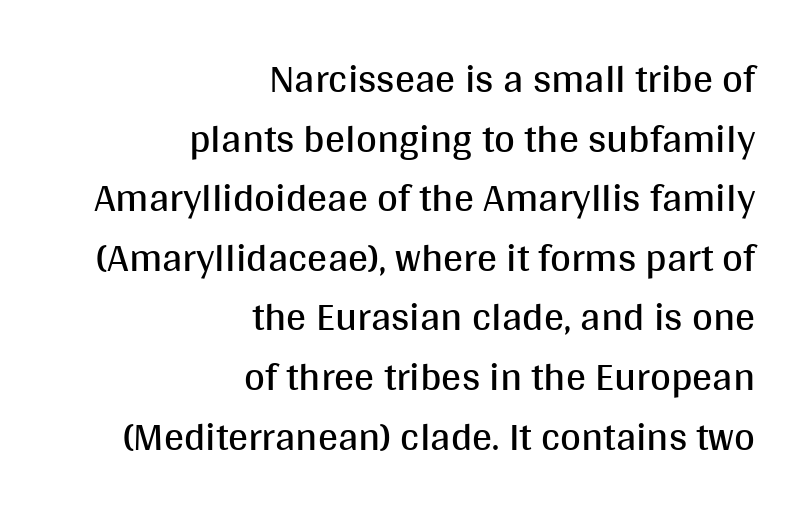
{"serif": "no", "italic": "no", "bold": "no", "weight": "regular", "width": "normal", "stroke_contrast": "medium", "x_height": "large", "monospaced": "no", "underline": "no", "align": "right", "line_spacing": "normal", "line_spacing_ratio": 1.49, "letter_spacing": "normal", "letter_spacing_em": 0.0, "glyph_px": 40}
